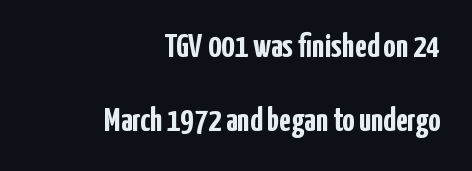
Q: Is the text bold? A: Yes.
Q: Is the text italic (slanted)? A: No, it is upright.
Q: Is the typeface a serif or a sans-serif typeface? A: Sans-serif.
Q: Is the text underlined? A: No.
Q: How is the paragraph aligned? A: Right-aligned.
Q: Is the spacing between letters normal or unusually wide? A: Normal.
Q: Is the spacing between lines tight, normal or loose? A: Loose.
Q: Width (condensed, normal, or wide)? A: Condensed.
Q: Stroke contrast? A: Low.
Q: x-height? A: Medium.
Q: Monospaced? A: No.
